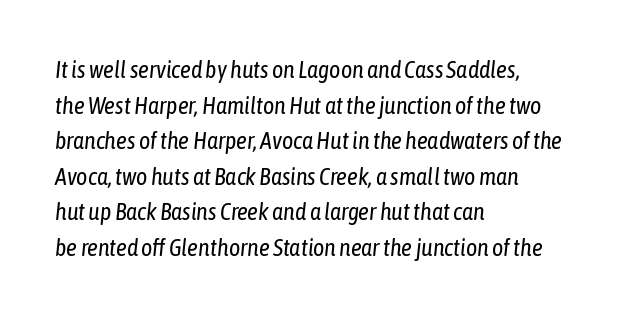
{"italic": "yes", "lean": "right", "slant_degrees": 6, "bold": "no", "underline": "no", "align": "left", "line_spacing": "normal", "line_spacing_ratio": 1.48, "letter_spacing": "normal", "letter_spacing_em": 0.0, "glyph_px": 24}
